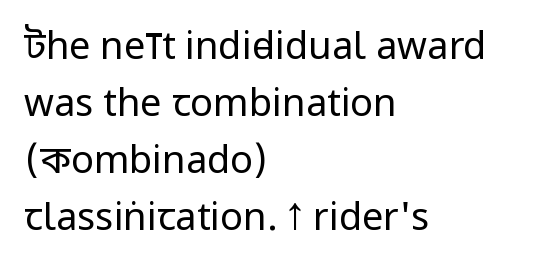
{"serif": "no", "italic": "no", "bold": "no", "weight": "regular", "width": "condensed", "stroke_contrast": "low", "underline": "no", "align": "left", "line_spacing": "normal", "line_spacing_ratio": 1.5, "letter_spacing": "normal", "letter_spacing_em": 0.0, "glyph_px": 38}
